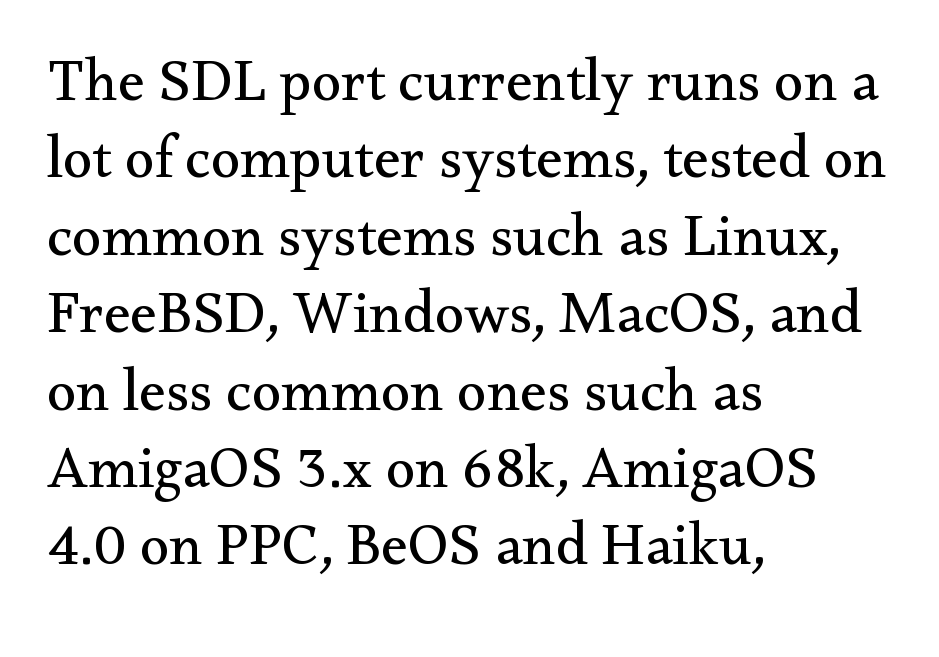
Q: Is the text bold? A: No.
Q: Is the text italic (slanted)? A: No, it is upright.
Q: Is the typeface a serif or a sans-serif typeface? A: Serif.
Q: Is the text underlined? A: No.
Q: How is the paragraph aligned? A: Left-aligned.
Q: Is the spacing between letters normal or unusually wide? A: Normal.
Q: Is the spacing between lines tight, normal or loose? A: Normal.
Q: Width (condensed, normal, or wide)? A: Normal.
Q: Stroke contrast? A: Medium.
Q: x-height? A: Small.
Q: Monospaced? A: No.
